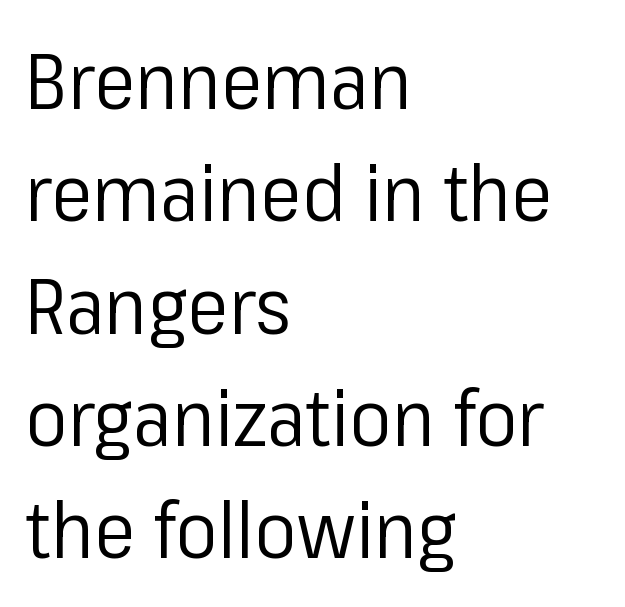
No feet cap the strokes, marking this as sans-serif type. Nobody touched the tracking dial on this one. The rag falls on the right side of this text block. Is this a fixed-width face? No — the glyphs have proportional, varying widths.
